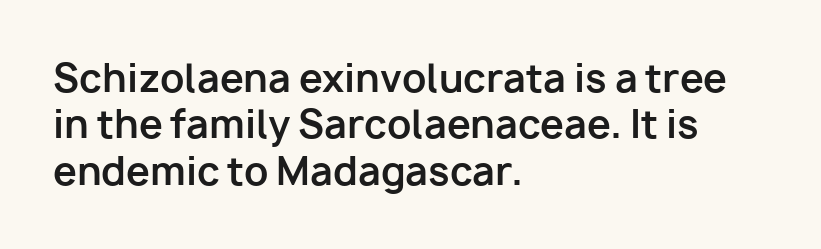
{"serif": "no", "italic": "no", "bold": "yes", "weight": "bold", "width": "normal", "stroke_contrast": "low", "x_height": "medium", "monospaced": "no", "underline": "no", "align": "left", "line_spacing_ratio": 1.22, "letter_spacing": "normal", "letter_spacing_em": 0.0, "glyph_px": 38}
